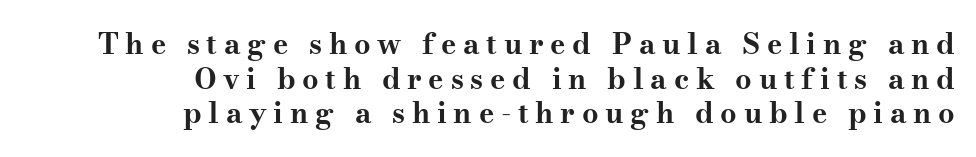
The image shows 29 px bold, wide serif type, upright; set right-aligned, line spacing 1.19x, unusually wide letter spacing (+0.23 em), not underlined; medium stroke contrast and a small x-height.
